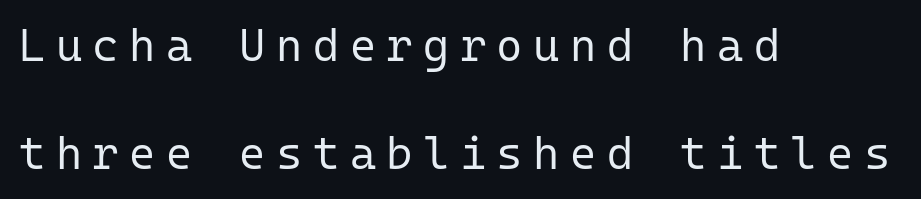
All the whitespace from short lines collects on the right. Has an underline been added? It has not. Regarding leading, the lines here are spaced well apart. Style check: upright. Font category for this specimen: sans-serif. The letters march in equal steps, a hallmark of fixed-pitch type.
